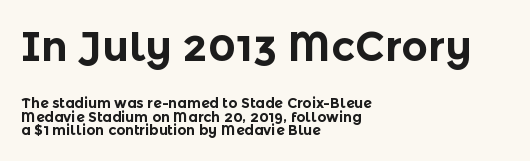
{"serif": "no", "italic": "no", "bold": "yes", "weight": "bold", "width": "normal", "x_height": "medium", "monospaced": "no", "underline": "no", "align": "left", "line_spacing": "tight", "line_spacing_ratio": 0.98, "letter_spacing": "normal", "letter_spacing_em": 0.0, "larger_block": "first", "size_ratio": 2.93, "glyph_px": 41}
